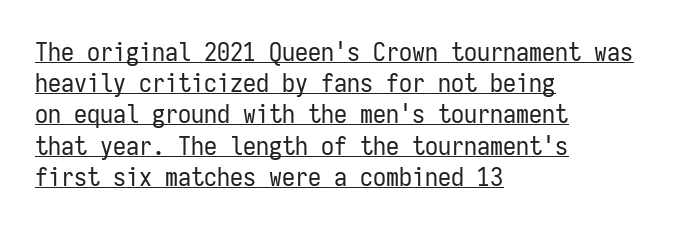
The paragraph shown leans on its left margin. Nobody touched the tracking dial on this one. The lettering stays uniformly vertical, giving the passage a roman look. The strokes are not fattened; the text isn't bold. Students, observe the line beneath the letters — that is underlining.
